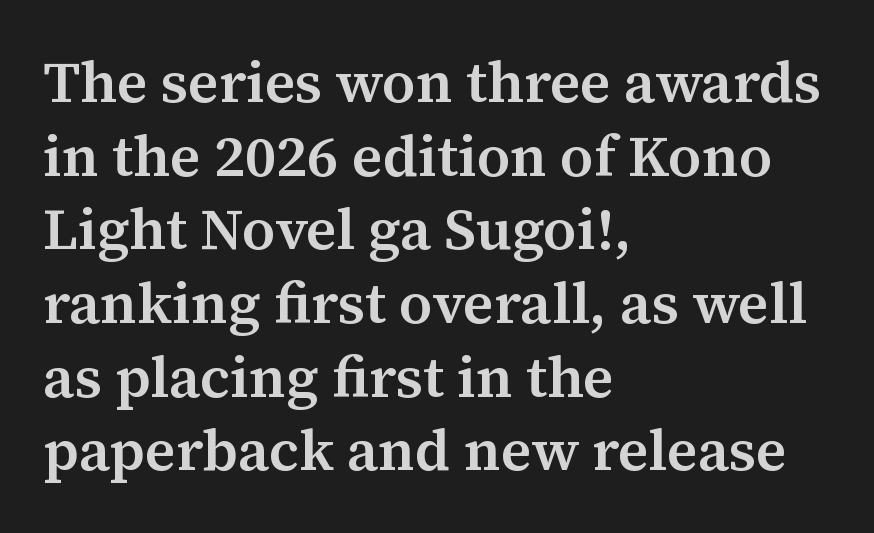
The image shows 58 px semibold serif type, upright; set left-aligned, normal line spacing (1.27x), normal letter spacing, not underlined; medium stroke contrast and a medium x-height.
